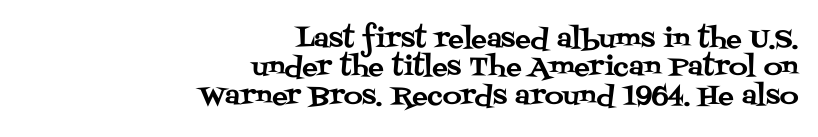
Q: Is the text italic (slanted)? A: No, it is upright.
Q: Is the text underlined? A: No.
Q: How is the paragraph aligned? A: Right-aligned.
Q: Is the spacing between letters normal or unusually wide? A: Normal.
Q: Is the spacing between lines tight, normal or loose? A: Tight.
